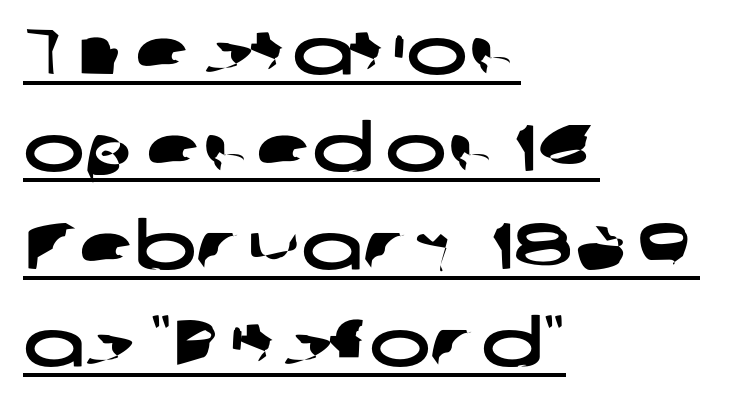
{"serif": "no", "width": "wide", "stroke_contrast": "low", "x_height": "medium", "monospaced": "no", "underline": "yes", "align": "left", "line_spacing": "normal", "line_spacing_ratio": 1.5, "letter_spacing": "normal", "letter_spacing_em": 0.0, "glyph_px": 65}
